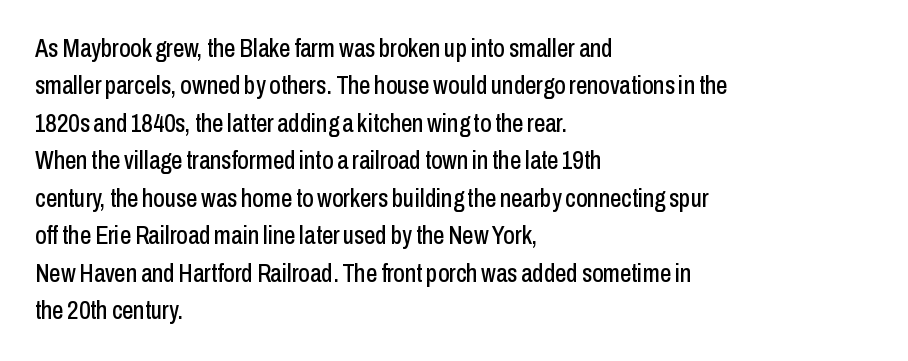
{"italic": "no", "underline": "no", "align": "left", "line_spacing": "normal", "line_spacing_ratio": 1.5, "letter_spacing": "normal", "letter_spacing_em": 0.0, "glyph_px": 25}
